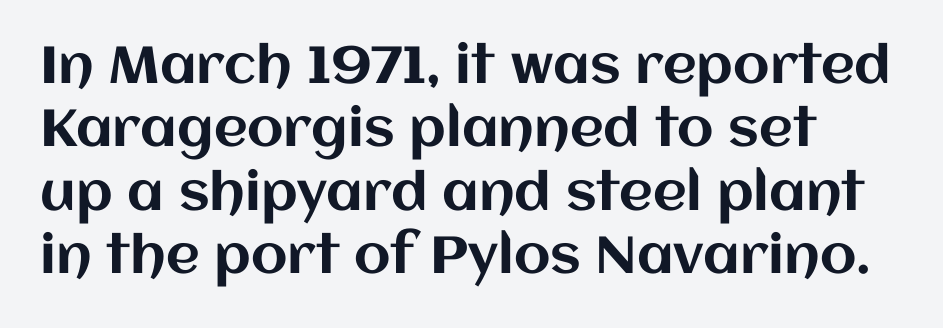
{"italic": "no", "width": "normal", "stroke_contrast": "medium", "x_height": "large", "monospaced": "no", "underline": "no", "align": "left", "line_spacing_ratio": 1.22, "letter_spacing": "normal", "letter_spacing_em": 0.0, "glyph_px": 52}
